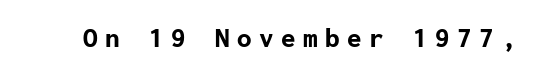
Q: Is the text bold? A: Yes.
Q: Is the text italic (slanted)? A: No, it is upright.
Q: Is the typeface a serif or a sans-serif typeface? A: Sans-serif.
Q: Is the text underlined? A: No.
Q: Is the spacing between letters normal or unusually wide? A: Unusually wide.
Q: Width (condensed, normal, or wide)? A: Normal.
Q: Stroke contrast? A: Low.
Q: x-height? A: Medium.
